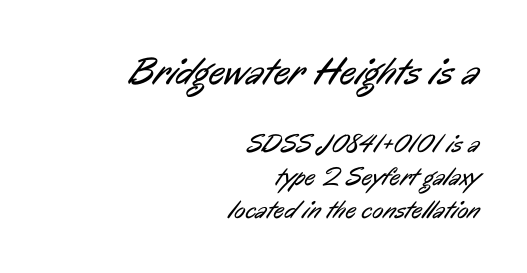
The foot of each line stays bare and open. The cut favours lightness, reaching ordinary text weight at its darkest. I'd call this a sans setting — the letters go barefoot. This rendering uses right alignment, leaving the left contour irregular.
